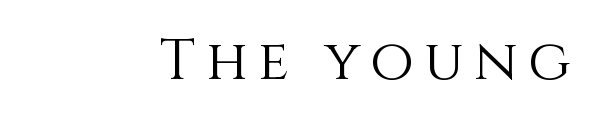
The image shows 56 px light type, upright; set not underlined; medium stroke contrast and a large x-height.
